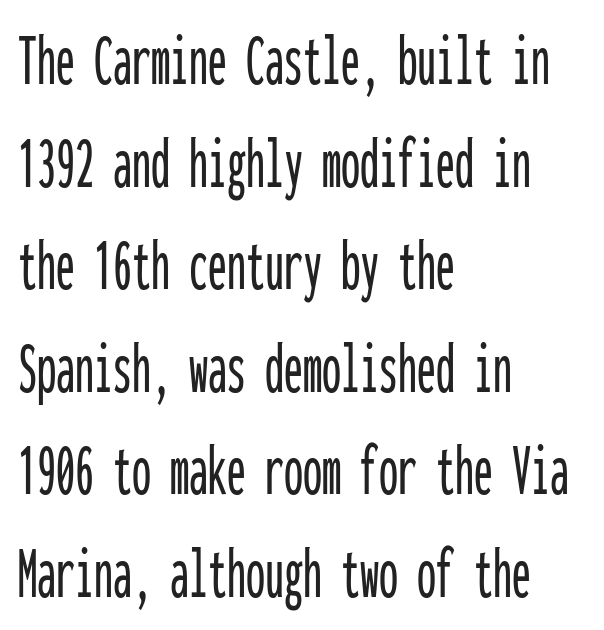
Q: Is the text italic (slanted)? A: No, it is upright.
Q: Is the typeface a serif or a sans-serif typeface? A: Sans-serif.
Q: Is the text underlined? A: No.
Q: How is the paragraph aligned? A: Left-aligned.
Q: Is the spacing between letters normal or unusually wide? A: Normal.
Q: Is the spacing between lines tight, normal or loose? A: Normal.
Q: Width (condensed, normal, or wide)? A: Condensed.
Q: Stroke contrast? A: Low.
Q: x-height? A: Medium.
Q: Monospaced? A: Yes.
